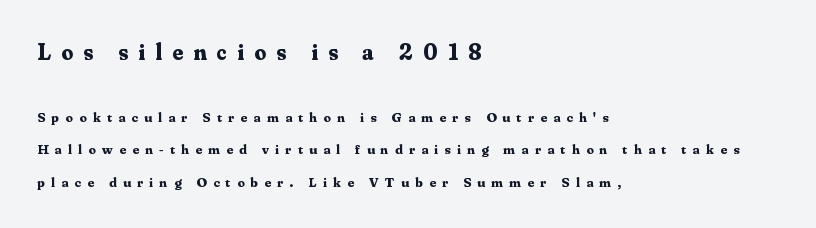
Q: Is the text bold? A: Yes.
Q: Is the text italic (slanted)? A: No, it is upright.
Q: Is the text underlined? A: No.
Q: How is the paragraph aligned? A: Left-aligned.
Q: Is the spacing between letters normal or unusually wide? A: Unusually wide.
Q: Is the spacing between lines tight, normal or loose? A: Loose.
Q: Which block of text is set in a larger size, the first (top) or the second (bottom)? A: The first (top) one.
